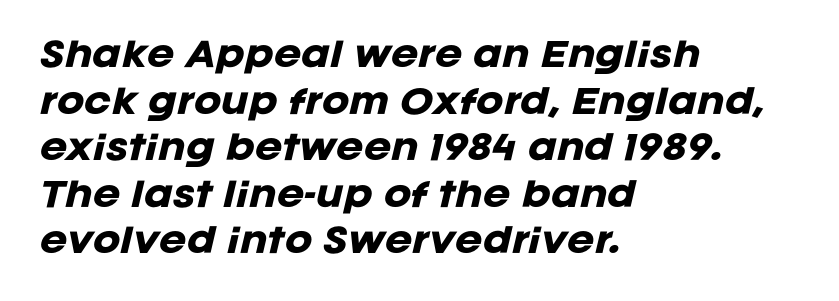
The image shows 33 px heavy type, italic (leaning right); set left-aligned, normal line spacing (1.41x), normal letter spacing, not underlined; low stroke contrast and a large x-height.
